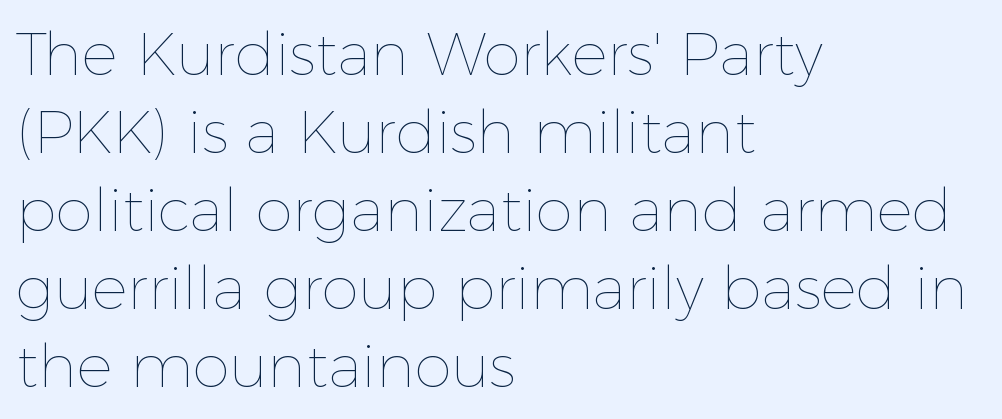
{"italic": "no", "bold": "no", "weight": "thin", "width": "normal", "x_height": "medium", "monospaced": "no", "underline": "no", "align": "left", "line_spacing": "normal", "line_spacing_ratio": 1.3, "letter_spacing": "normal", "letter_spacing_em": 0.0, "glyph_px": 60}
